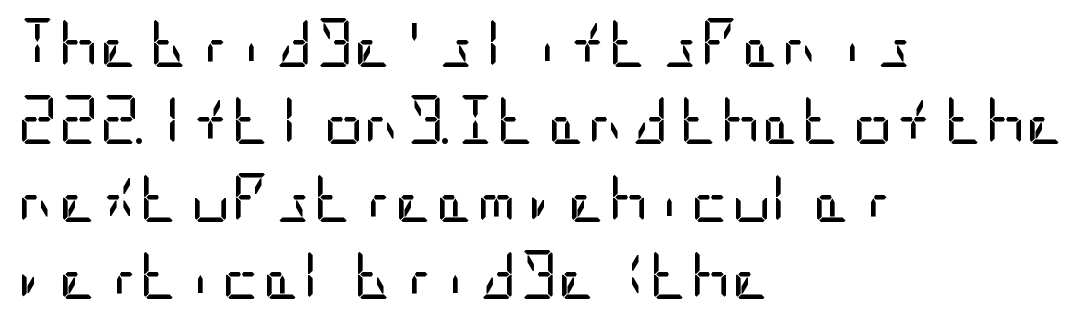
Q: Is the text bold? A: No.
Q: Is the text italic (slanted)? A: No, it is upright.
Q: Is the typeface a serif or a sans-serif typeface? A: Sans-serif.
Q: Is the text underlined? A: No.
Q: How is the paragraph aligned? A: Left-aligned.
Q: Is the spacing between letters normal or unusually wide? A: Normal.
Q: Is the spacing between lines tight, normal or loose? A: Normal.
Q: Width (condensed, normal, or wide)? A: Condensed.
Q: Stroke contrast? A: Low.
Q: x-height? A: Large.
